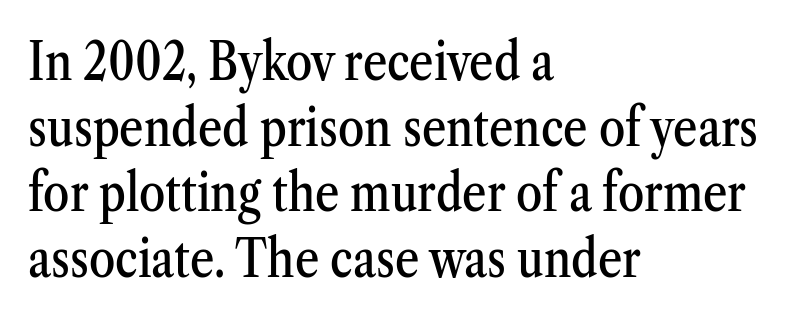
Lines of text with bare space underneath. The lines are quadded left. You can tell from the footed stems that serif type was used. Think of a printed novel: that variable character pitch is what you see here.
